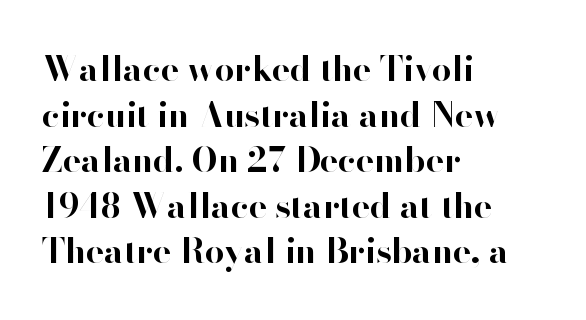
The foot of each line stays bare and open. What's the leading like? Ordinary, nothing unusual. A full-strength bold gives these letters their thick strokes. You can tell from the bare stems that sans-serif type was used.
